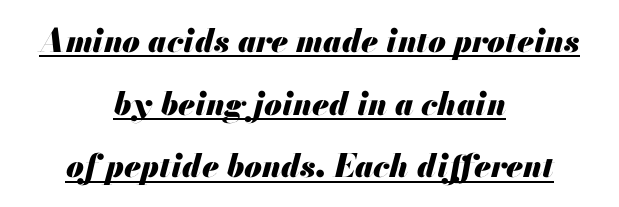
{"italic": "yes", "lean": "right", "slant_degrees": 13, "bold": "yes", "weight": "heavy", "width": "normal", "stroke_contrast": "medium", "x_height": "small", "monospaced": "no", "underline": "yes", "align": "center", "line_spacing": "loose", "line_spacing_ratio": 1.96, "letter_spacing": "normal", "letter_spacing_em": 0.0, "glyph_px": 32}
